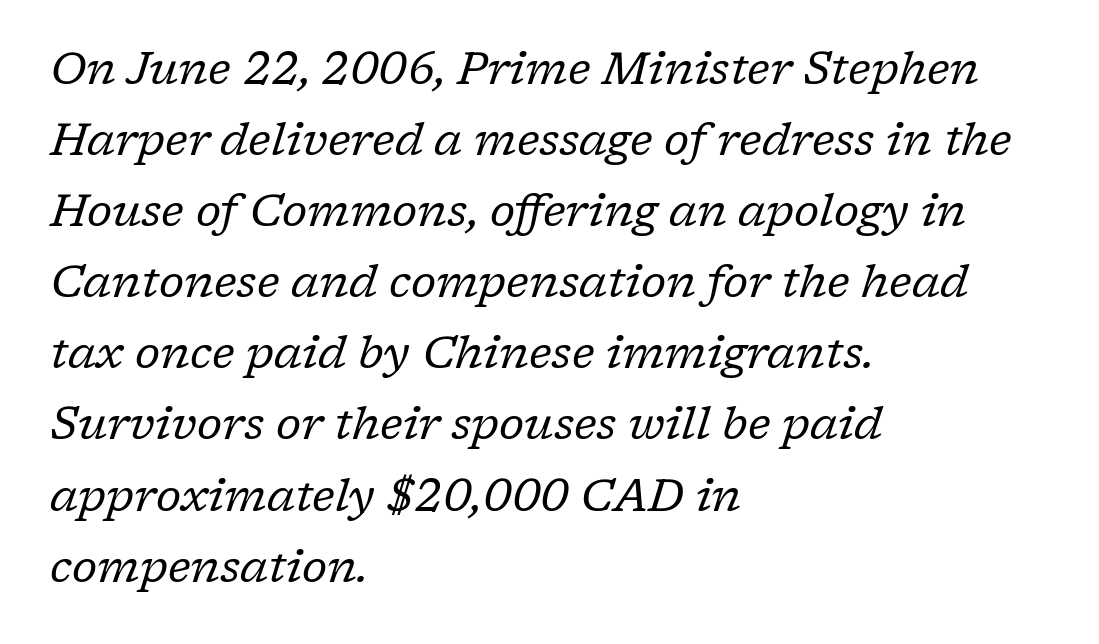
The image shows 45 px regular-weight serif type, italic (leaning right); set left-aligned, normal line spacing (1.58x), normal letter spacing, not underlined; low stroke contrast and a medium x-height.
